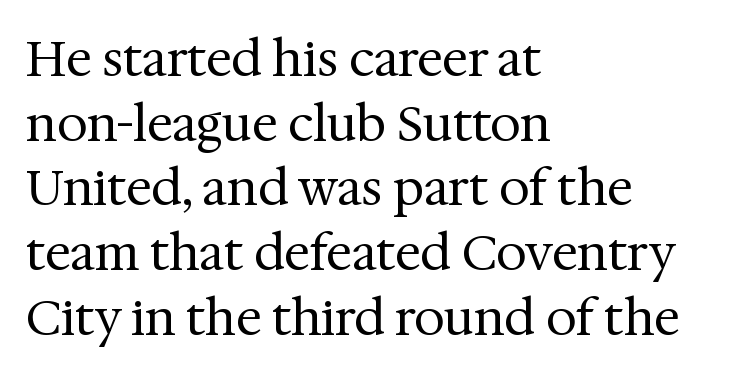
Every stem runs plumb, perpendicular to the baseline. Compared with a centered layout, this one pins lines to the left instead. Tracking value appears to be zero — textbook default spacing. You could not count columns in this text — the font is proportionally spaced.
